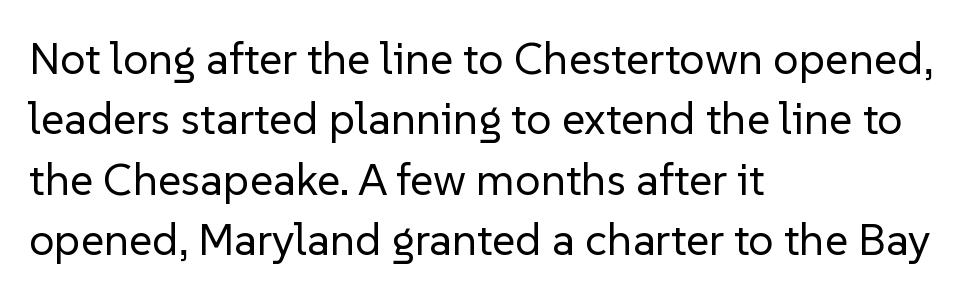
Q: Is the text bold? A: No.
Q: Is the text italic (slanted)? A: No, it is upright.
Q: Is the typeface a serif or a sans-serif typeface? A: Sans-serif.
Q: Is the text underlined? A: No.
Q: How is the paragraph aligned? A: Left-aligned.
Q: Is the spacing between letters normal or unusually wide? A: Normal.
Q: Is the spacing between lines tight, normal or loose? A: Normal.
Q: Width (condensed, normal, or wide)? A: Normal.
Q: Stroke contrast? A: Low.
Q: x-height? A: Medium.
Q: Monospaced? A: No.
